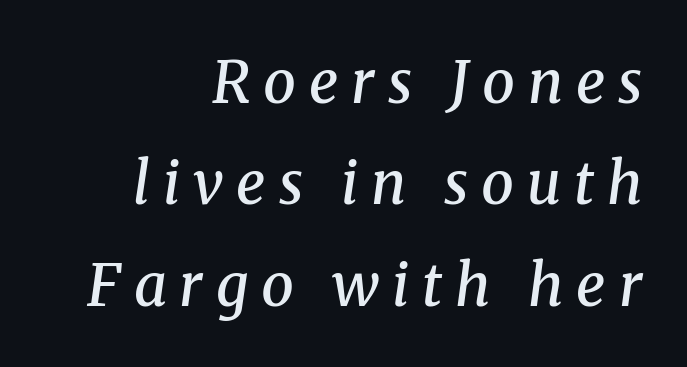
{"serif": "yes", "italic": "yes", "lean": "right", "slant_degrees": 8, "bold": "semi", "weight": "semibold", "width": "normal", "stroke_contrast": "medium", "x_height": "medium", "monospaced": "no", "underline": "no", "align": "right", "line_spacing_ratio": 1.75, "letter_spacing": "wide", "letter_spacing_em": 0.22, "glyph_px": 58}
